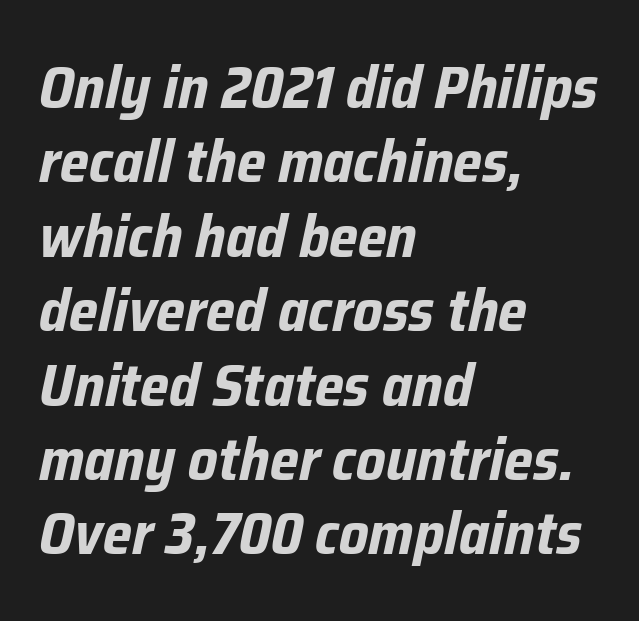
The image shows 60 px bold, condensed type, italic (leaning right); set left-aligned, line spacing 1.24x, normal letter spacing, not underlined; low stroke contrast and a medium x-height.
